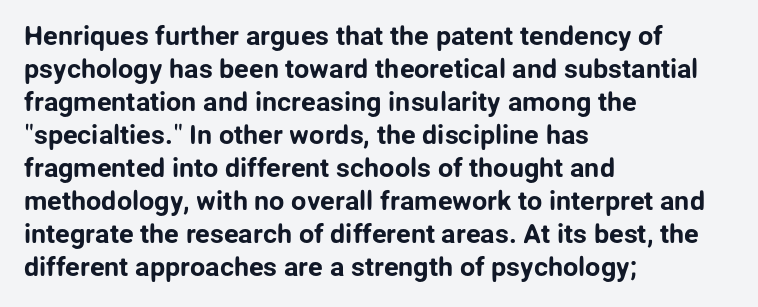
No extra tracking has been applied to these lines. Check the space under the baseline: it is left empty. The font's upright variant was chosen for this text. Casual observation: everything's shoved over to the left.
